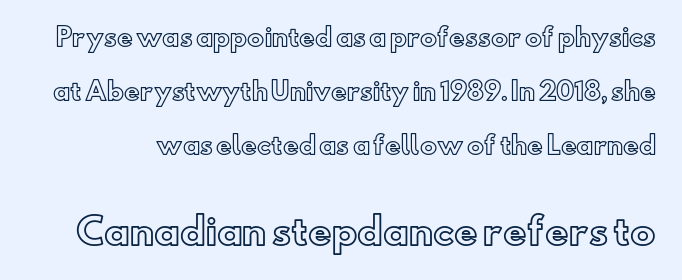
Q: Is the text italic (slanted)? A: No, it is upright.
Q: Is the text underlined? A: No.
Q: Is the spacing between letters normal or unusually wide? A: Normal.
Q: Is the spacing between lines tight, normal or loose? A: Loose.
Q: Which block of text is set in a larger size, the first (top) or the second (bottom)? A: The second (bottom) one.
Q: Width (condensed, normal, or wide)? A: Normal.
Q: x-height? A: Small.
Q: Monospaced? A: No.
